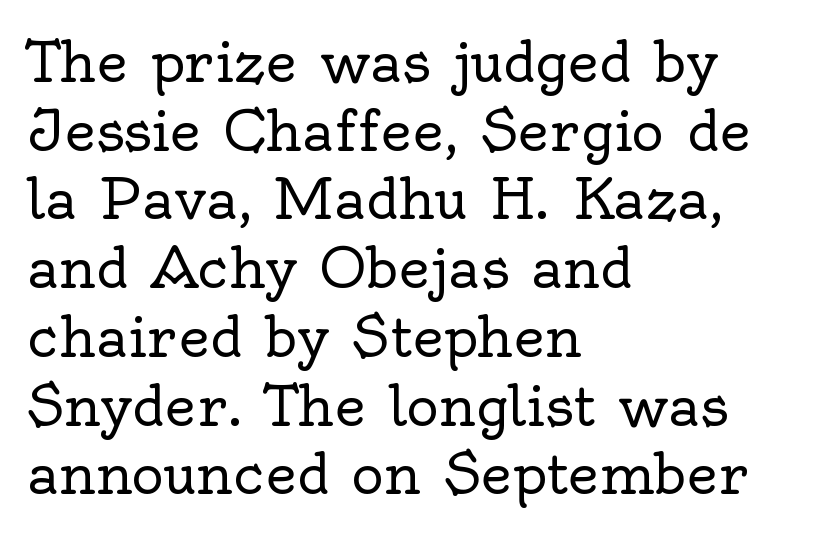
Ascenders rise straight up at ninety degrees. The rendering uses natural spacing where letterforms have individual widths. Bare-footed words on every line. A student would call this left alignment; a typographer would say flush left, rag right. Nothing heavy about these letters — not bold at all.
